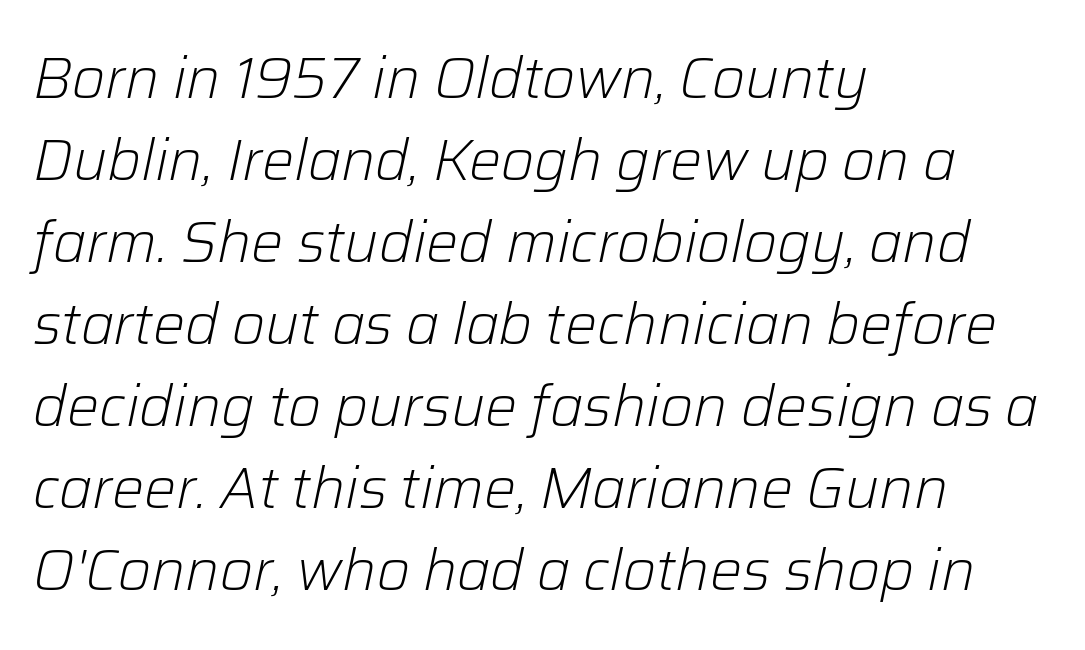
Q: Is the text bold? A: No.
Q: Is the text italic (slanted)? A: Yes, it leans right by about 12 degrees.
Q: Is the text underlined? A: No.
Q: How is the paragraph aligned? A: Left-aligned.
Q: Is the spacing between letters normal or unusually wide? A: Normal.
Q: Is the spacing between lines tight, normal or loose? A: Normal.
Q: Width (condensed, normal, or wide)? A: Normal.
Q: Stroke contrast? A: Low.
Q: x-height? A: Medium.
Q: Monospaced? A: No.
